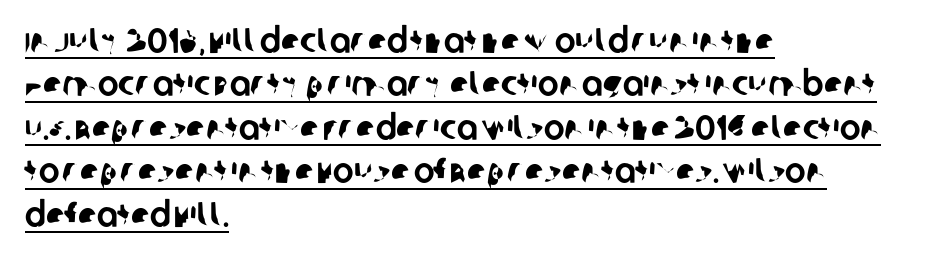
The image shows 35 px sans-serif type; set left-aligned, line spacing 1.24x, normal letter spacing, underlined; low stroke contrast and a large x-height.
